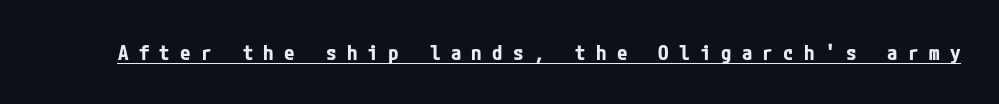
Caption: bold face, heavy strokes. Glyph-to-glyph distance is far greater than everyday printed text. Quick note: underline on. If you drew a line through each stem, it would be perfectly vertical.
